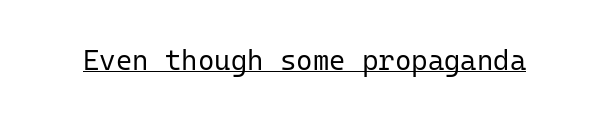
{"serif": "no", "italic": "no", "bold": "no", "weight": "regular", "width": "normal", "stroke_contrast": "low", "x_height": "medium", "monospaced": "yes", "underline": "yes", "letter_spacing": "normal", "letter_spacing_em": 0.0, "glyph_px": 28}
